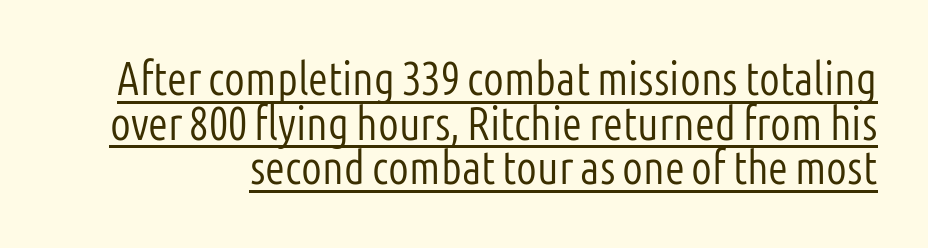
Q: Is the text bold? A: No.
Q: Is the text italic (slanted)? A: No, it is upright.
Q: Is the typeface a serif or a sans-serif typeface? A: Sans-serif.
Q: Is the text underlined? A: Yes.
Q: Is the spacing between letters normal or unusually wide? A: Normal.
Q: Is the spacing between lines tight, normal or loose? A: Tight.
Q: Width (condensed, normal, or wide)? A: Condensed.
Q: Stroke contrast? A: Low.
Q: x-height? A: Medium.
Q: Monospaced? A: No.
